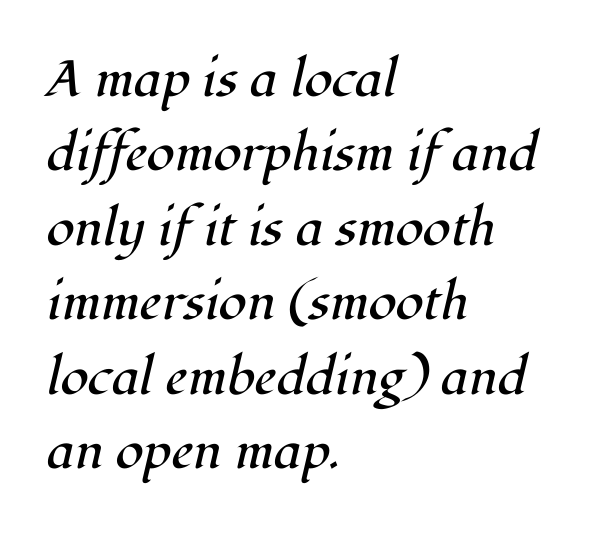
Each letter keeps its own natural width here, so spacing adapts to shape. The glyphs in this specimen are seriffed. Each word holds together tightly as a unit, with standard inter-letter gaps. Caption: face not bold, strokes unweighted. The leading is moderate, giving the passage an even texture.
